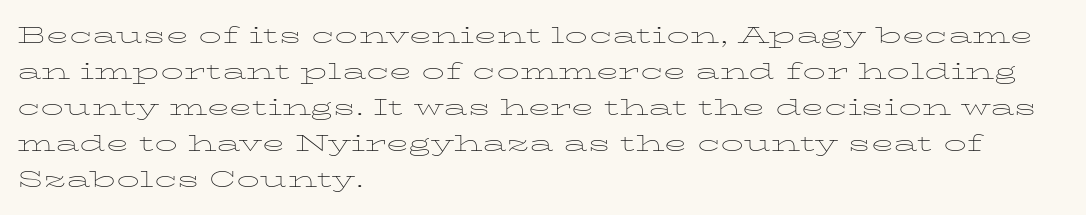
Q: Is the text bold? A: No.
Q: Is the text italic (slanted)? A: No, it is upright.
Q: Is the text underlined? A: No.
Q: How is the paragraph aligned? A: Left-aligned.
Q: Is the spacing between letters normal or unusually wide? A: Normal.
Q: Is the spacing between lines tight, normal or loose? A: Normal.
